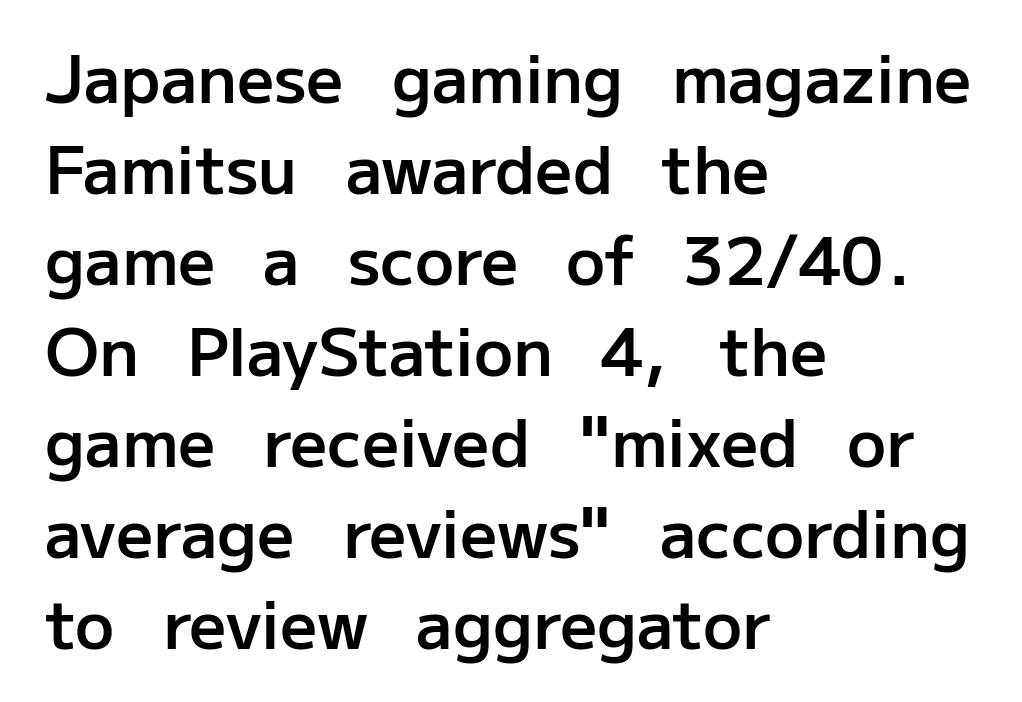
Q: Is the text bold? A: Semi-bold.
Q: Is the text italic (slanted)? A: No, it is upright.
Q: Is the typeface a serif or a sans-serif typeface? A: Sans-serif.
Q: Is the text underlined? A: No.
Q: How is the paragraph aligned? A: Left-aligned.
Q: Is the spacing between letters normal or unusually wide? A: Normal.
Q: Is the spacing between lines tight, normal or loose? A: Normal.
Q: Width (condensed, normal, or wide)? A: Normal.
Q: Stroke contrast? A: Low.
Q: x-height? A: Medium.
Q: Monospaced? A: No.
